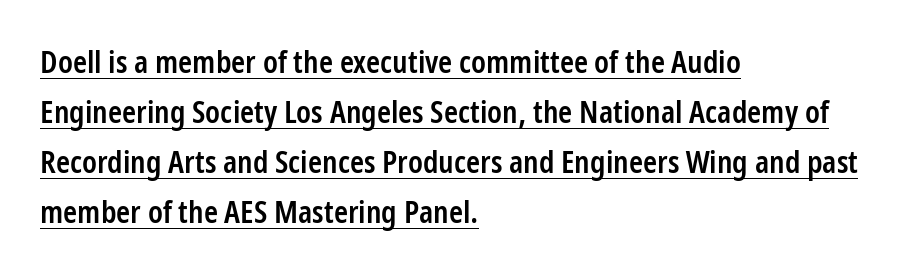
The image shows 32 px semibold, condensed sans-serif type, upright; set left-aligned, normal line spacing (1.56x), normal letter spacing, underlined; low stroke contrast and a medium x-height.
